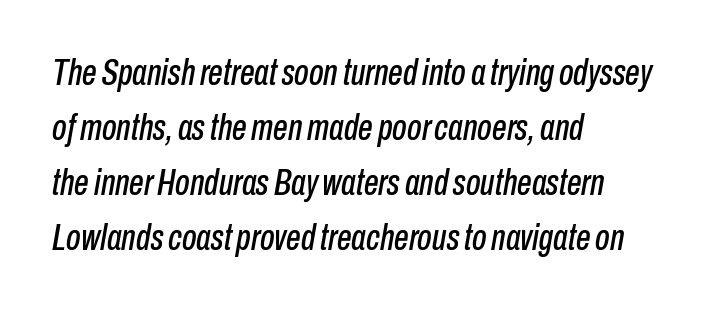
Q: Is the text italic (slanted)? A: Yes, it leans right by about 10 degrees.
Q: Is the text underlined? A: No.
Q: How is the paragraph aligned? A: Left-aligned.
Q: Is the spacing between letters normal or unusually wide? A: Normal.
Q: Is the spacing between lines tight, normal or loose? A: Normal.
Q: Width (condensed, normal, or wide)? A: Condensed.
Q: Stroke contrast? A: Low.
Q: x-height? A: Medium.
Q: Monospaced? A: No.
